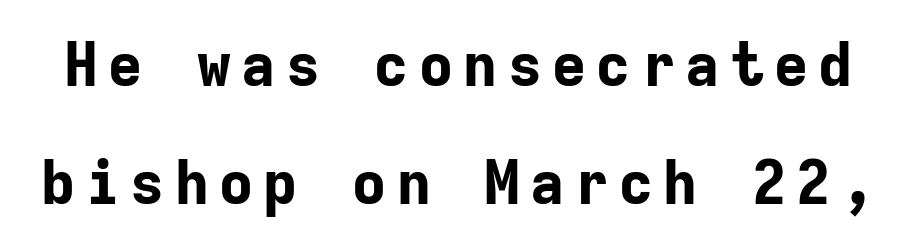
The image shows 60 px bold sans-serif type, upright, monospaced; set loose line spacing (1.97x), not underlined; low stroke contrast and a medium x-height.
